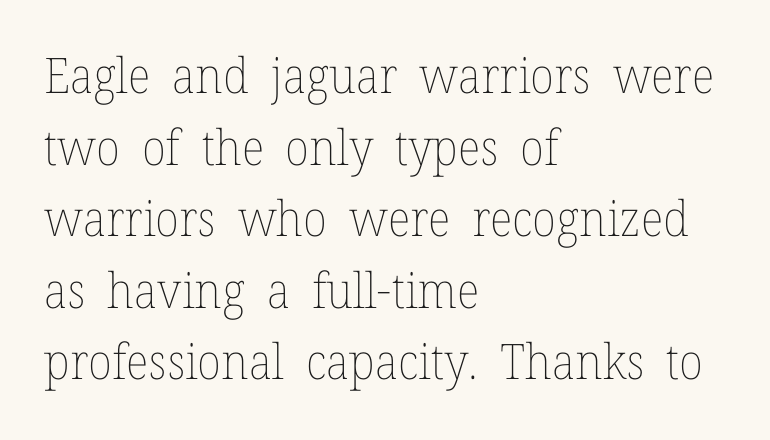
Q: Is the text bold? A: No.
Q: Is the text italic (slanted)? A: No, it is upright.
Q: Is the text underlined? A: No.
Q: How is the paragraph aligned? A: Left-aligned.
Q: Is the spacing between letters normal or unusually wide? A: Normal.
Q: Is the spacing between lines tight, normal or loose? A: Normal.
Q: Width (condensed, normal, or wide)? A: Normal.
Q: Stroke contrast? A: Low.
Q: x-height? A: Medium.
Q: Monospaced? A: No.
